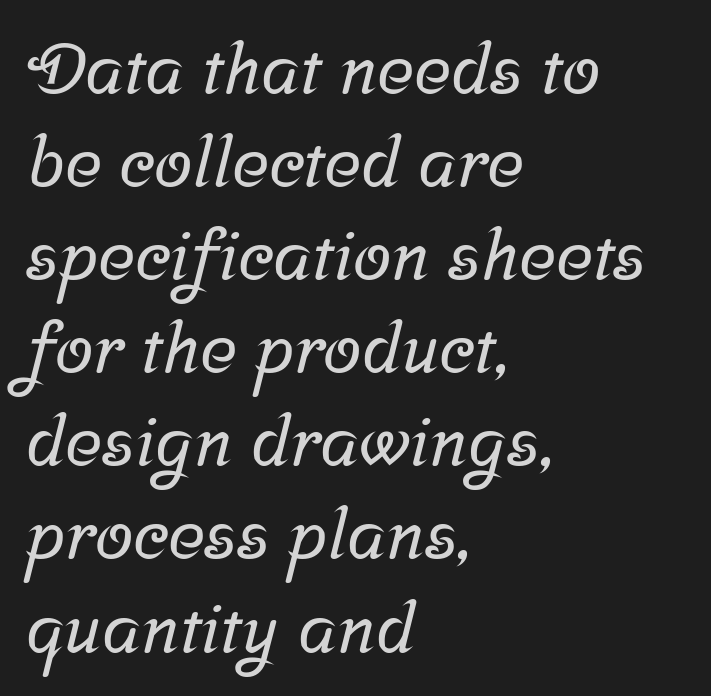
{"width": "normal", "stroke_contrast": "low", "x_height": "medium", "monospaced": "no", "underline": "no", "align": "left", "line_spacing": "normal", "line_spacing_ratio": 1.33, "letter_spacing": "normal", "letter_spacing_em": 0.0, "glyph_px": 70}
